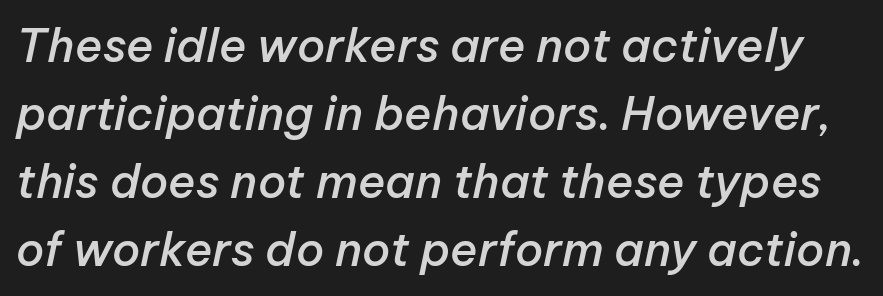
Q: Is the text bold? A: Semi-bold.
Q: Is the text italic (slanted)? A: Yes, it leans right by about 12 degrees.
Q: Is the text underlined? A: No.
Q: Is the spacing between letters normal or unusually wide? A: Normal.
Q: Is the spacing between lines tight, normal or loose? A: Normal.
Q: Width (condensed, normal, or wide)? A: Normal.
Q: Stroke contrast? A: Low.
Q: x-height? A: Medium.
Q: Monospaced? A: No.
